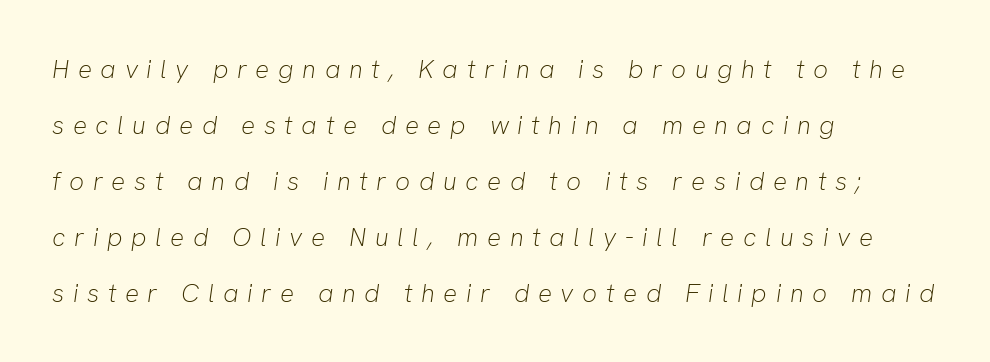
Q: Is the text bold? A: No.
Q: Is the text italic (slanted)? A: Yes, it leans right by about 8 degrees.
Q: Is the text underlined? A: No.
Q: How is the paragraph aligned? A: Left-aligned.
Q: Is the spacing between letters normal or unusually wide? A: Unusually wide.
Q: Is the spacing between lines tight, normal or loose? A: Loose.
